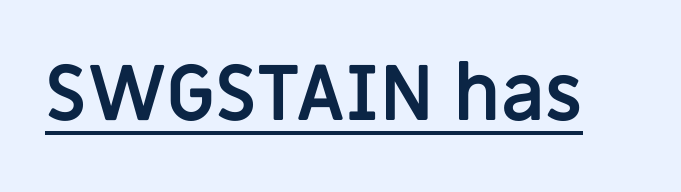
I'd describe the lettering as bold — thick and assertive. No italicization has been applied; the sample stays upright. Each line of the rendering has a horizontal stroke beneath the glyphs. This rendering employs a face without finishing strokes, i.e., a sans-serif. Do the characters align in a grid? No, the font is proportional.
